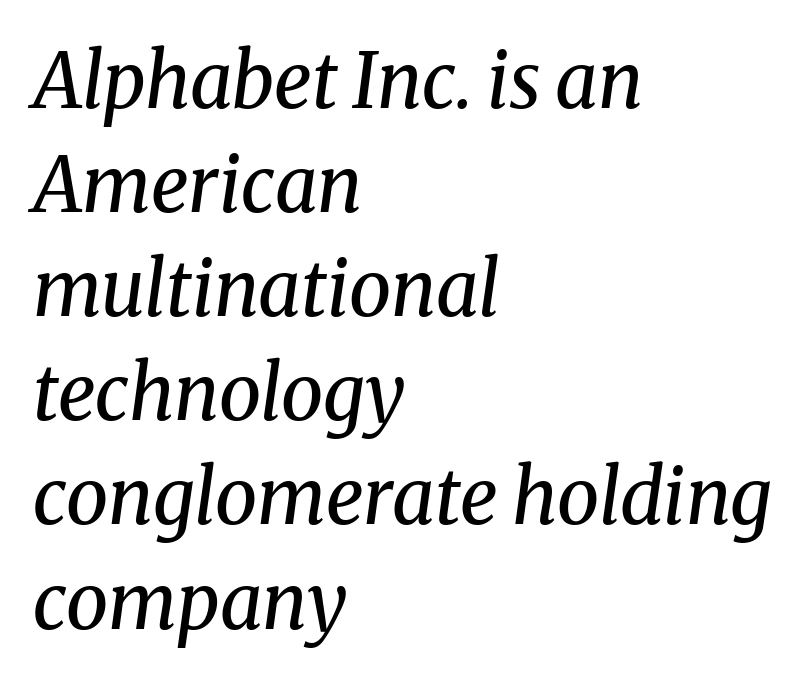
{"serif": "yes", "italic": "yes", "lean": "right", "slant_degrees": 8, "bold": "no", "weight": "regular", "width": "normal", "stroke_contrast": "medium", "x_height": "medium", "monospaced": "no", "underline": "no", "align": "left", "line_spacing": "normal", "line_spacing_ratio": 1.37, "letter_spacing": "normal", "letter_spacing_em": 0.0, "glyph_px": 76}
